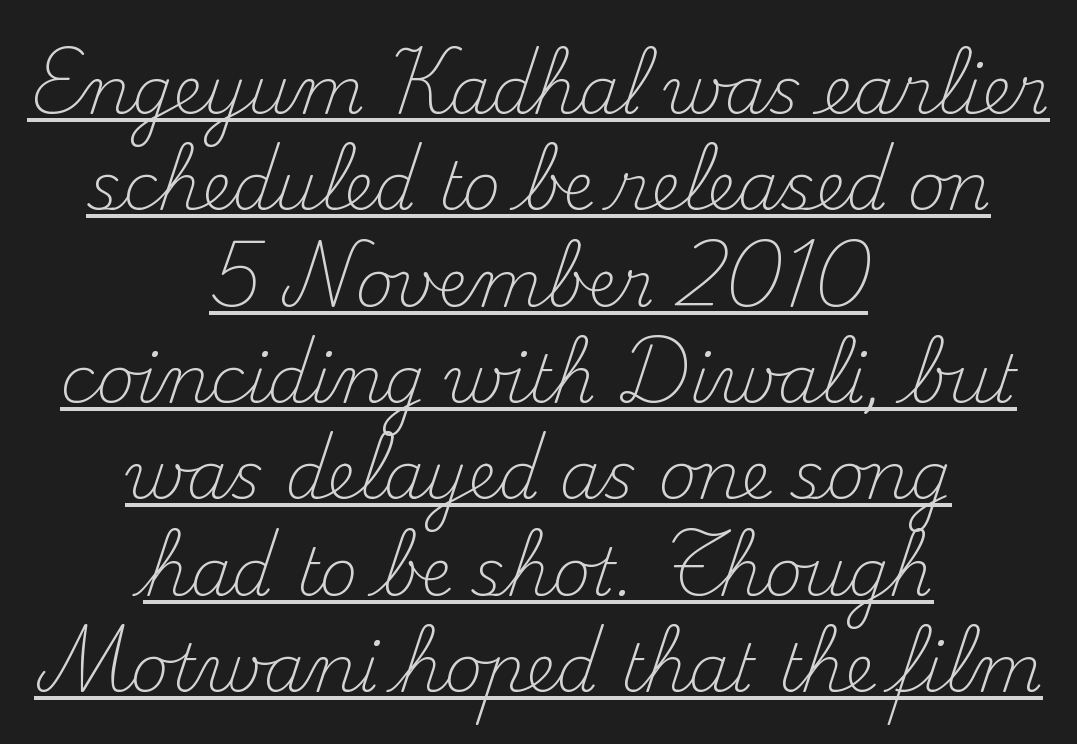
The image shows 66 px light serif type; set centered, normal line spacing (1.46x), normal letter spacing, underlined; medium stroke contrast and a small x-height.
